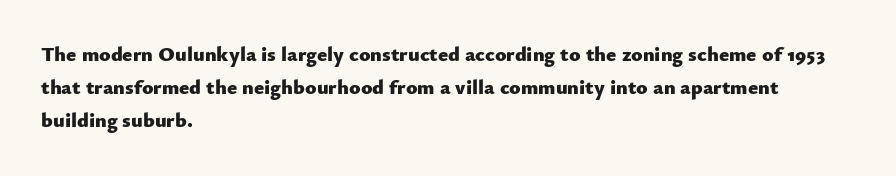
The font is running at its bold setting. Letters rest on an invisible, unmarked baseline. Students, note that the glyphs here touch the page at normal intervals. The rendering anchors every line to the left-hand side.
